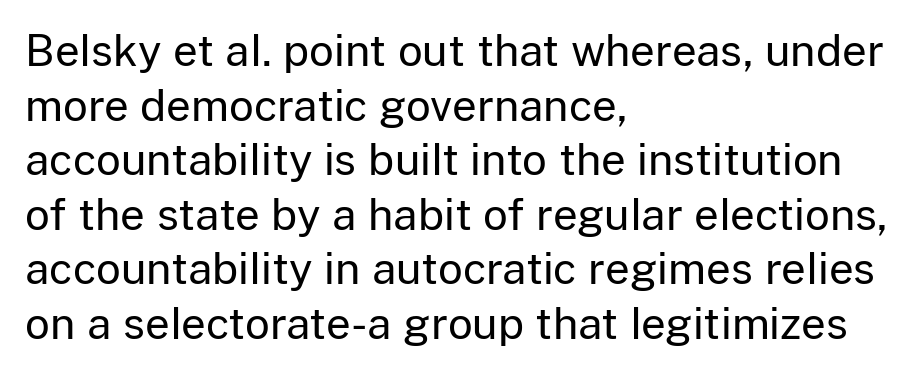
Default kerning and tracking; the words read as compact shapes. Reading down the column, the eye jumps a familiar distance to each next line. The passage shown is not underscored anywhere. Proportional: the letters do not fall into vertical columns. In CSS terms this would be text-align: left.
